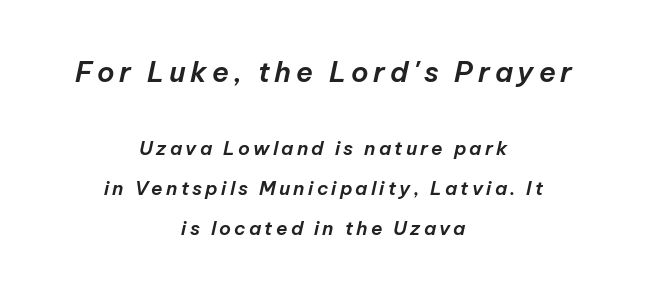
Q: Is the text italic (slanted)? A: Yes, it leans right by about 12 degrees.
Q: Is the text underlined? A: No.
Q: How is the paragraph aligned? A: Centered.
Q: Is the spacing between lines tight, normal or loose? A: Loose.
Q: Which block of text is set in a larger size, the first (top) or the second (bottom)? A: The first (top) one.
Q: Width (condensed, normal, or wide)? A: Normal.
Q: Stroke contrast? A: Low.
Q: x-height? A: Medium.
Q: Monospaced? A: No.
